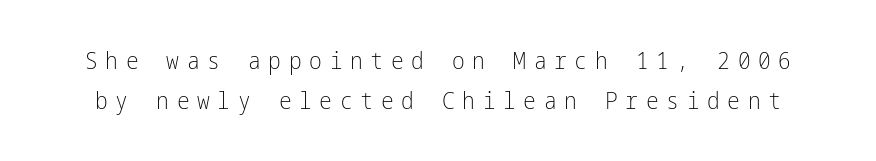
Q: Is the text bold? A: No.
Q: Is the text italic (slanted)? A: No, it is upright.
Q: Is the text underlined? A: No.
Q: Is the spacing between letters normal or unusually wide? A: Unusually wide.
Q: Is the spacing between lines tight, normal or loose? A: Normal.
